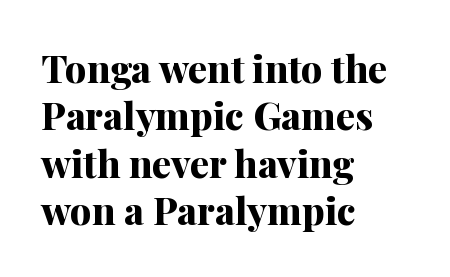
Q: Is the text bold? A: Yes.
Q: Is the text italic (slanted)? A: No, it is upright.
Q: Is the typeface a serif or a sans-serif typeface? A: Serif.
Q: Is the text underlined? A: No.
Q: How is the paragraph aligned? A: Left-aligned.
Q: Is the spacing between letters normal or unusually wide? A: Normal.
Q: Is the spacing between lines tight, normal or loose? A: Normal.
Q: Width (condensed, normal, or wide)? A: Normal.
Q: Stroke contrast? A: Medium.
Q: x-height? A: Medium.
Q: Monospaced? A: No.
